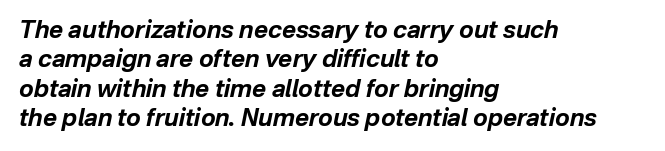
The paragraph has a hard left edge and a soft right edge. The rendering keeps characters at their native spacing. The typography opts for an oblique posture over an upright one. The font is running at its bold setting.
